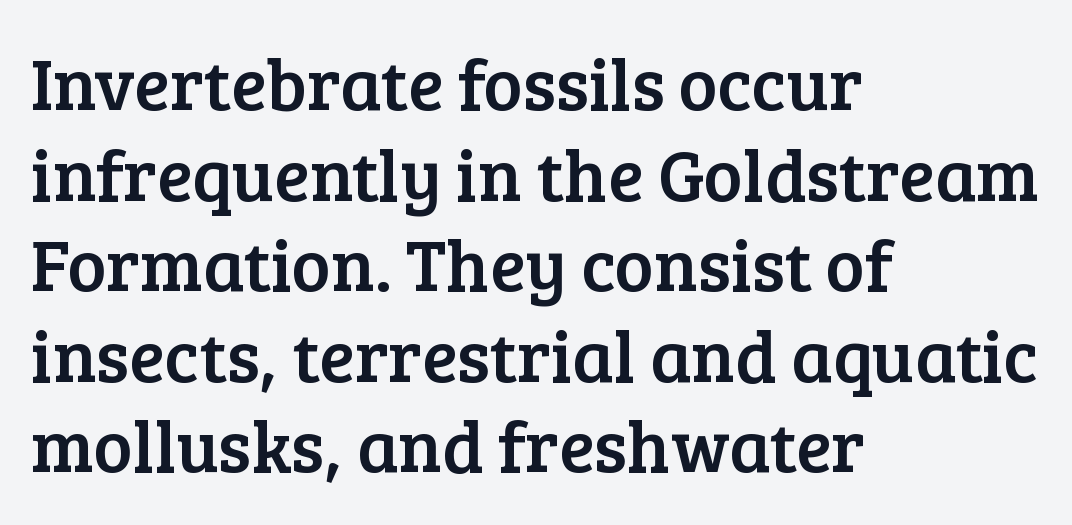
{"serif": "yes", "italic": "no", "width": "normal", "stroke_contrast": "low", "x_height": "medium", "monospaced": "no", "underline": "no", "align": "left", "line_spacing_ratio": 1.24, "letter_spacing": "normal", "letter_spacing_em": 0.0, "glyph_px": 73}
